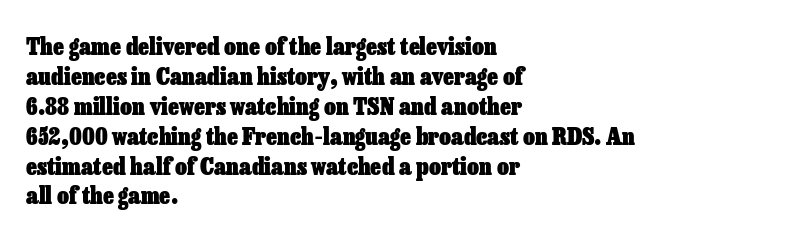
The image shows 23 px bold type, upright; set left-aligned, normal line spacing (1.3x), normal letter spacing, not underlined.
